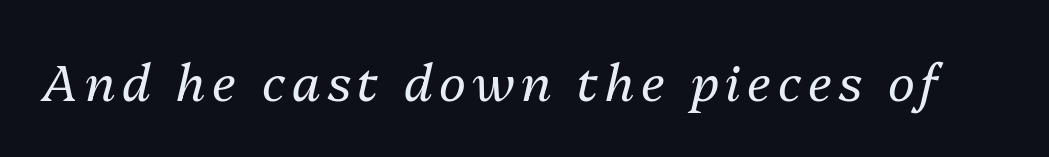
You could not count columns in this text — the font is proportionally spaced. Heaviness? Minimal to ordinary, like unemphasized prose. Only glyphs here, with clear space below each row. Quick note: italic.
